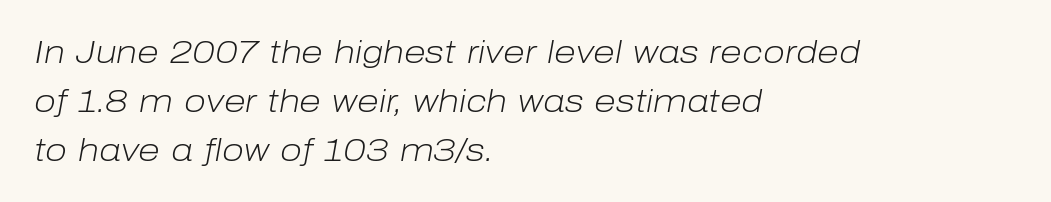
Each letter keeps its own natural width here, so spacing adapts to shape. Quick note: italic. Stems here are at most as thick as an everyday book face. One glance says typical: line gaps are just what's usual. Characters follow at the spacing the type designer built in. The ragged edge is on the right, which tells us the setting is flush left.
